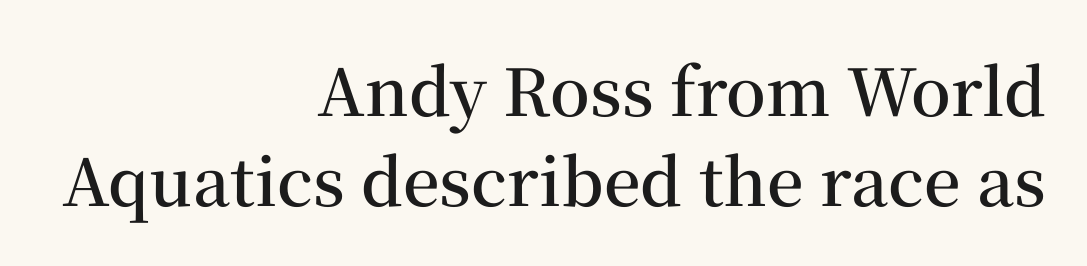
The image shows 65 px semibold serif type, upright; set right-aligned, normal line spacing (1.38x), normal letter spacing, not underlined; medium stroke contrast and a medium x-height.
